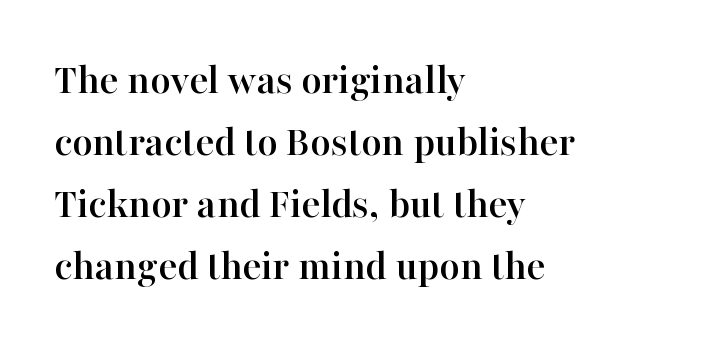
{"serif": "yes", "italic": "no", "width": "normal", "stroke_contrast": "high", "x_height": "medium", "monospaced": "no", "underline": "no", "align": "left", "line_spacing": "normal", "line_spacing_ratio": 1.41, "letter_spacing": "normal", "letter_spacing_em": 0.0, "glyph_px": 44}
